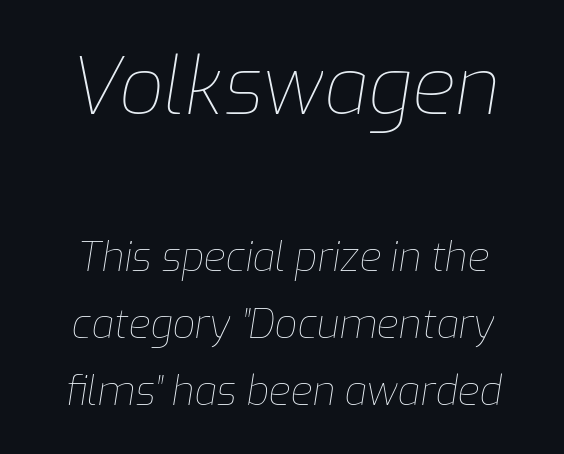
{"italic": "yes", "lean": "right", "slant_degrees": 9, "bold": "no", "weight": "thin", "width": "normal", "stroke_contrast": "low", "x_height": "medium", "monospaced": "no", "underline": "no", "line_spacing": "normal", "line_spacing_ratio": 1.68, "letter_spacing": "normal", "letter_spacing_em": 0.0, "larger_block": "first", "size_ratio": 1.98, "glyph_px": 79}
